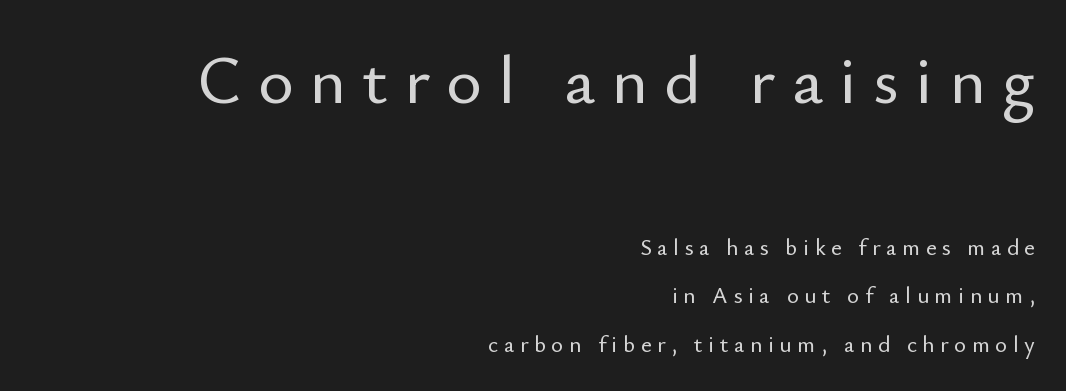
{"serif": "no", "italic": "no", "width": "normal", "stroke_contrast": "low", "x_height": "small", "monospaced": "no", "underline": "no", "align": "right", "line_spacing": "loose", "line_spacing_ratio": 2.12, "letter_spacing": "wide", "letter_spacing_em": 0.24, "larger_block": "first", "size_ratio": 2.96, "glyph_px": 68}
